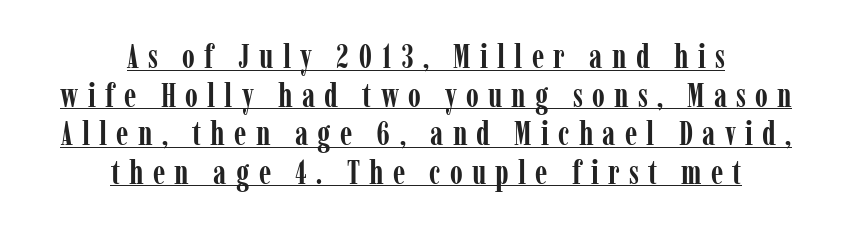
Each glyph is drawn with heavy, bold strokes. The lines are quadded center. A roman cut, with each character standing at attention. Look at the bottom of the vertical strokes: they flare into serifs here. Compared with undecorated copy, this sample adds a rule below the words. Proportional: the letters do not fall into vertical columns.
